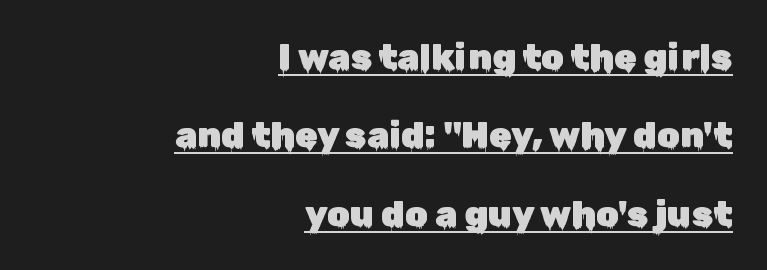
{"serif": "no", "italic": "no", "width": "normal", "stroke_contrast": "low", "x_height": "medium", "monospaced": "no", "underline": "yes", "align": "right", "line_spacing": "loose", "line_spacing_ratio": 2.18, "letter_spacing": "normal", "letter_spacing_em": 0.0, "glyph_px": 36}
